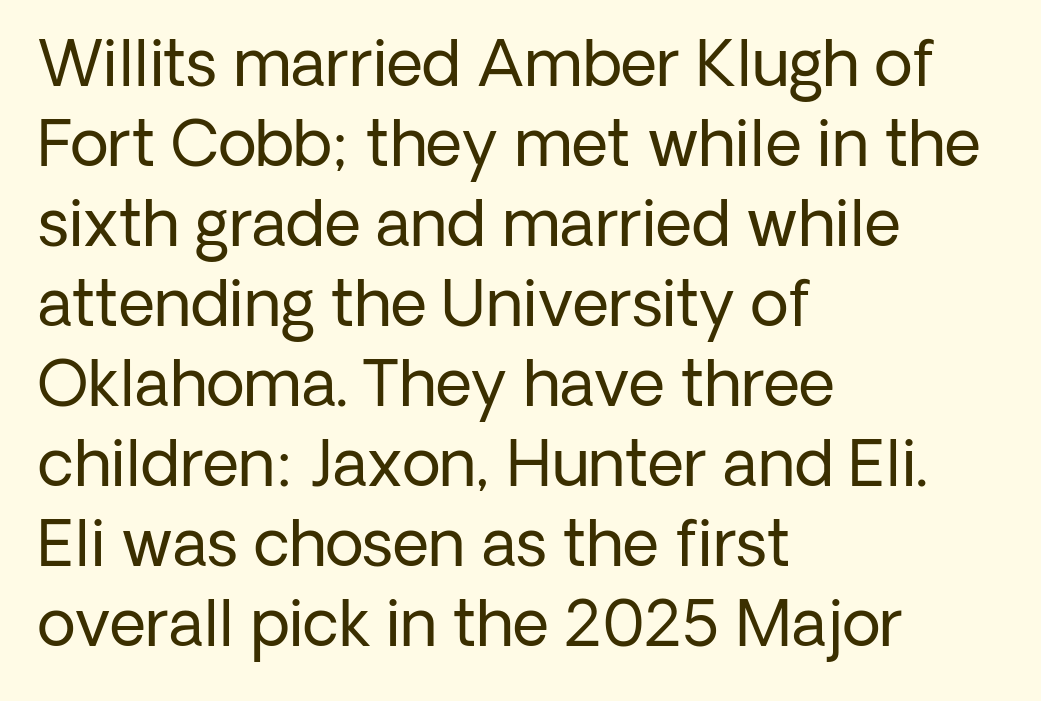
{"serif": "no", "italic": "no", "bold": "no", "weight": "regular", "width": "normal", "stroke_contrast": "low", "x_height": "medium", "monospaced": "no", "underline": "no", "align": "left", "line_spacing": "normal", "line_spacing_ratio": 1.27, "letter_spacing": "normal", "letter_spacing_em": 0.0, "glyph_px": 63}
